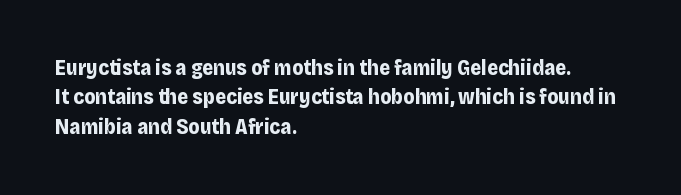
Posture: upright roman. Underlining? Definitely not there. Each line starts at the same left margin while the right side varies. Stroke thickness is high; the sample reads as a true bold. The block of text has a typical density, with ordinary space between rows.
